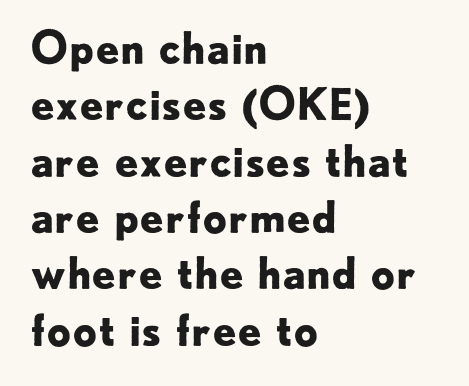
The glyphs have the mass of a bold cut. The passage shown is typed in a proportional face where columns would drift. If you drew a ruler down the left edge, every line would touch it. Interline gaps are of average width in this sample. A sans-serif font was chosen for this passage.
